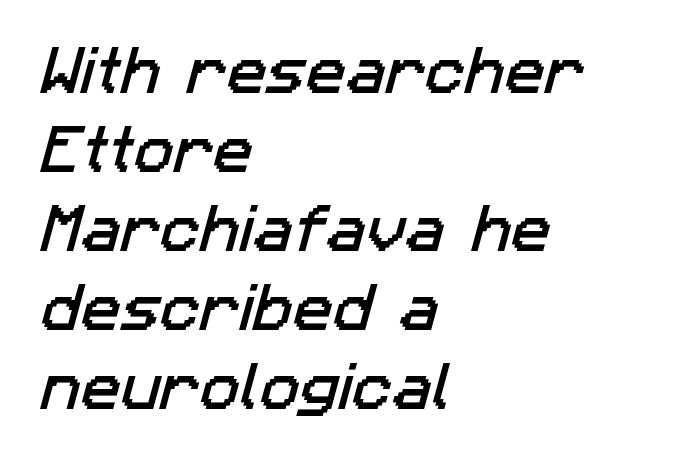
The image shows 53 px sans-serif type; set left-aligned, normal line spacing (1.49x), normal letter spacing, not underlined; low stroke contrast and a medium x-height.
